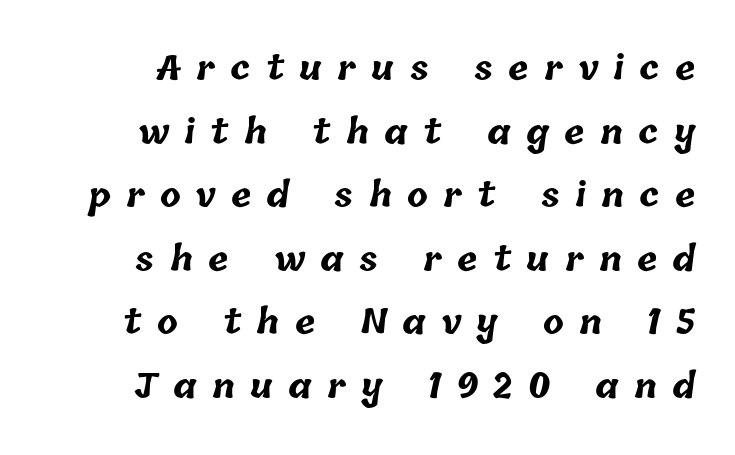
{"bold": "yes", "weight": "bold", "width": "normal", "stroke_contrast": "low", "x_height": "medium", "monospaced": "no", "underline": "no", "line_spacing_ratio": 1.87, "letter_spacing": "wide", "letter_spacing_em": 0.45, "glyph_px": 34}
